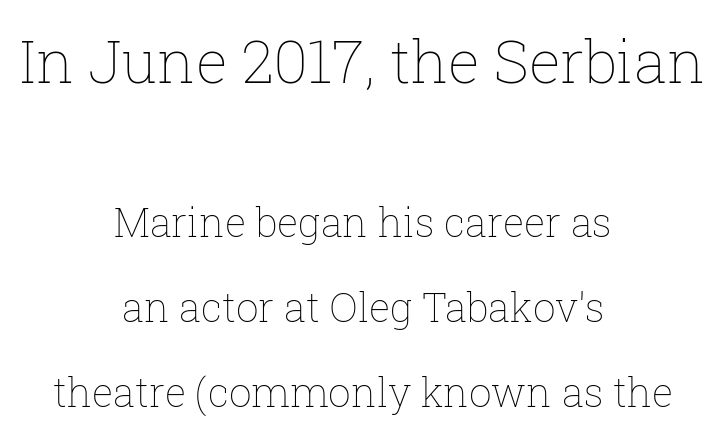
The image shows 60 px thin type, upright; set centered, loose line spacing (2.12x), normal letter spacing, not underlined; the first (top) block is 1.5x larger; low stroke contrast and a medium x-height.
